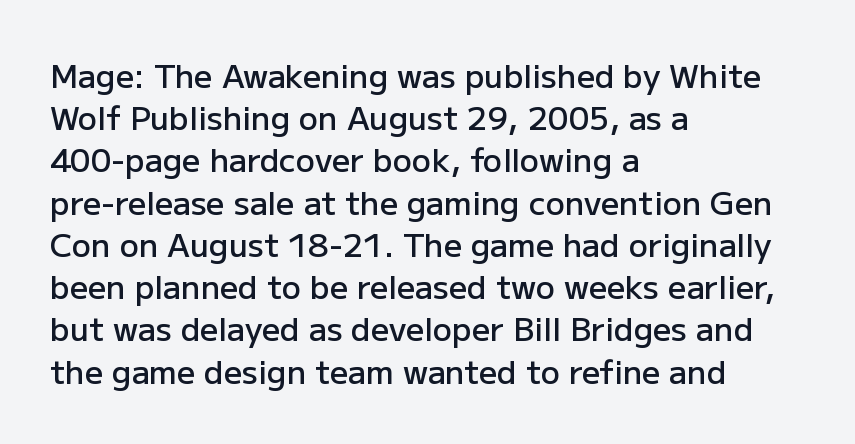
The image shows 32 px semibold sans-serif type, upright; set left-aligned, normal line spacing (1.32x), normal letter spacing, not underlined; low stroke contrast and a medium x-height.
